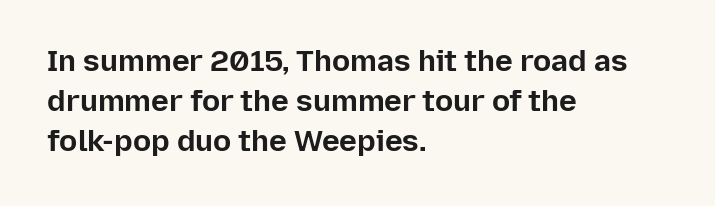
Q: Is the text bold? A: Yes.
Q: Is the text italic (slanted)? A: No, it is upright.
Q: Is the typeface a serif or a sans-serif typeface? A: Sans-serif.
Q: Is the text underlined? A: No.
Q: How is the paragraph aligned? A: Left-aligned.
Q: Is the spacing between letters normal or unusually wide? A: Normal.
Q: Is the spacing between lines tight, normal or loose? A: Normal.
Q: Width (condensed, normal, or wide)? A: Normal.
Q: Stroke contrast? A: Low.
Q: x-height? A: Medium.
Q: Monospaced? A: No.
